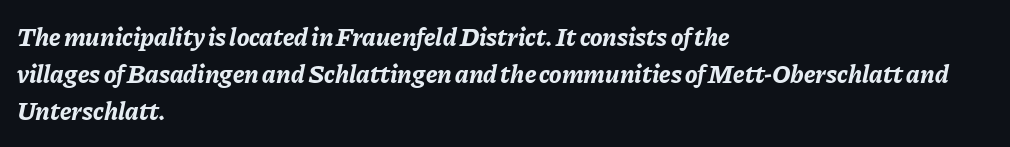
Q: Is the text bold? A: Yes.
Q: Is the text italic (slanted)? A: Yes, it leans right by about 11 degrees.
Q: Is the text underlined? A: No.
Q: How is the paragraph aligned? A: Left-aligned.
Q: Is the spacing between letters normal or unusually wide? A: Normal.
Q: Is the spacing between lines tight, normal or loose? A: Normal.
